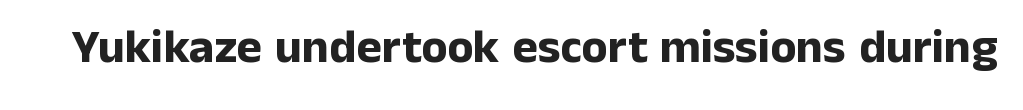
The image shows 48 px bold sans-serif type, upright; set normal letter spacing, not underlined; low stroke contrast and a medium x-height.
